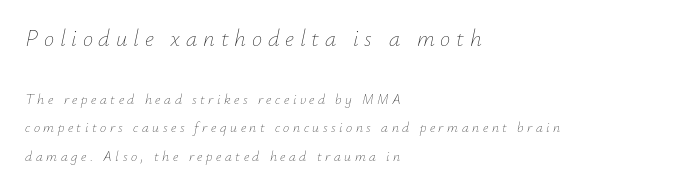
An italicized treatment has been applied to the whole sample. Scale decreases going downward across the two blocks. One-word summary of the alignment: left. Letter spacing: wide.
